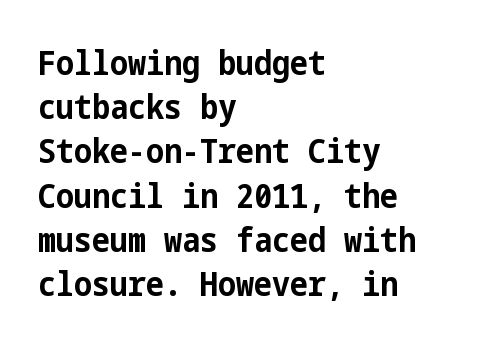
{"serif": "no", "italic": "no", "bold": "yes", "weight": "bold", "width": "condensed", "stroke_contrast": "low", "x_height": "medium", "underline": "no", "align": "left", "line_spacing": "normal", "line_spacing_ratio": 1.3, "letter_spacing": "normal", "letter_spacing_em": 0.0, "glyph_px": 34}
